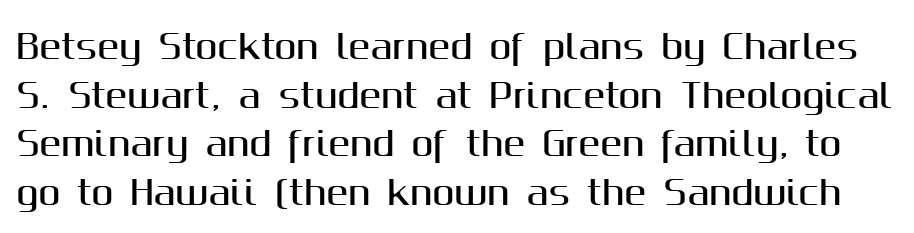
{"serif": "no", "italic": "no", "width": "normal", "stroke_contrast": "medium", "x_height": "medium", "monospaced": "no", "underline": "no", "line_spacing": "normal", "line_spacing_ratio": 1.47, "letter_spacing": "normal", "letter_spacing_em": 0.0, "glyph_px": 33}
